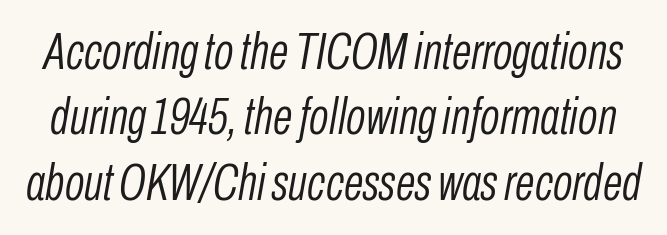
Proportional: the letters do not fall into vertical columns. Each new line begins a customary step beneath the previous one. Italic? Definitely — the glyphs are oblique. Nobody touched the tracking dial on this one. Nobody drew a line under any word here. The strokes are not fattened; the text isn't bold.
